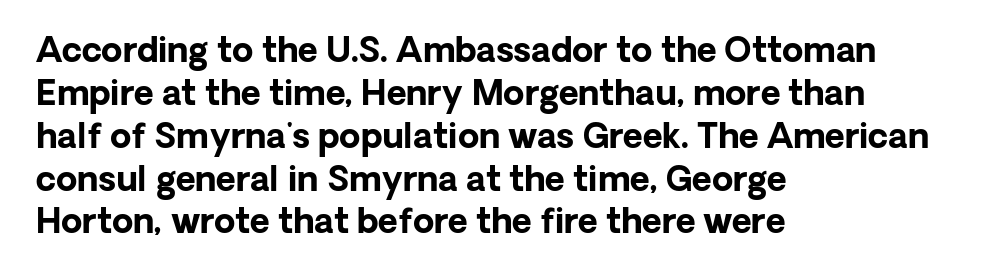
Q: Is the text bold? A: Yes.
Q: Is the text italic (slanted)? A: No, it is upright.
Q: Is the typeface a serif or a sans-serif typeface? A: Sans-serif.
Q: Is the text underlined? A: No.
Q: How is the paragraph aligned? A: Left-aligned.
Q: Is the spacing between letters normal or unusually wide? A: Normal.
Q: Is the spacing between lines tight, normal or loose? A: Normal.
Q: Width (condensed, normal, or wide)? A: Normal.
Q: Stroke contrast? A: Low.
Q: x-height? A: Medium.
Q: Monospaced? A: No.
